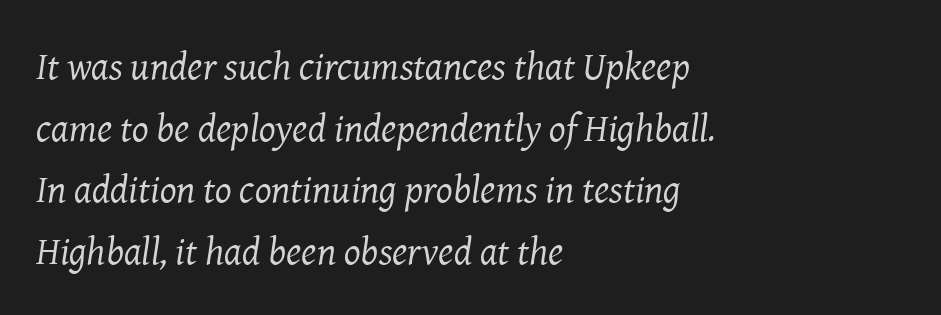
Q: Is the text bold? A: No.
Q: Is the text italic (slanted)? A: Yes, it leans right by about 8 degrees.
Q: Is the typeface a serif or a sans-serif typeface? A: Serif.
Q: Is the text underlined? A: No.
Q: How is the paragraph aligned? A: Left-aligned.
Q: Is the spacing between letters normal or unusually wide? A: Normal.
Q: Is the spacing between lines tight, normal or loose? A: Normal.
Q: Width (condensed, normal, or wide)? A: Normal.
Q: Stroke contrast? A: Medium.
Q: x-height? A: Medium.
Q: Monospaced? A: No.
